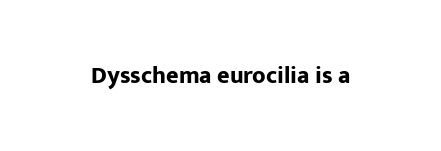
What stands out about the letter spacing? Nothing — it is the standard amount. Upright lettering throughout. Bold? Absolutely — the strokes are thick and heavy. The glyphs are unaccompanied by any horizontal stroke below them.
